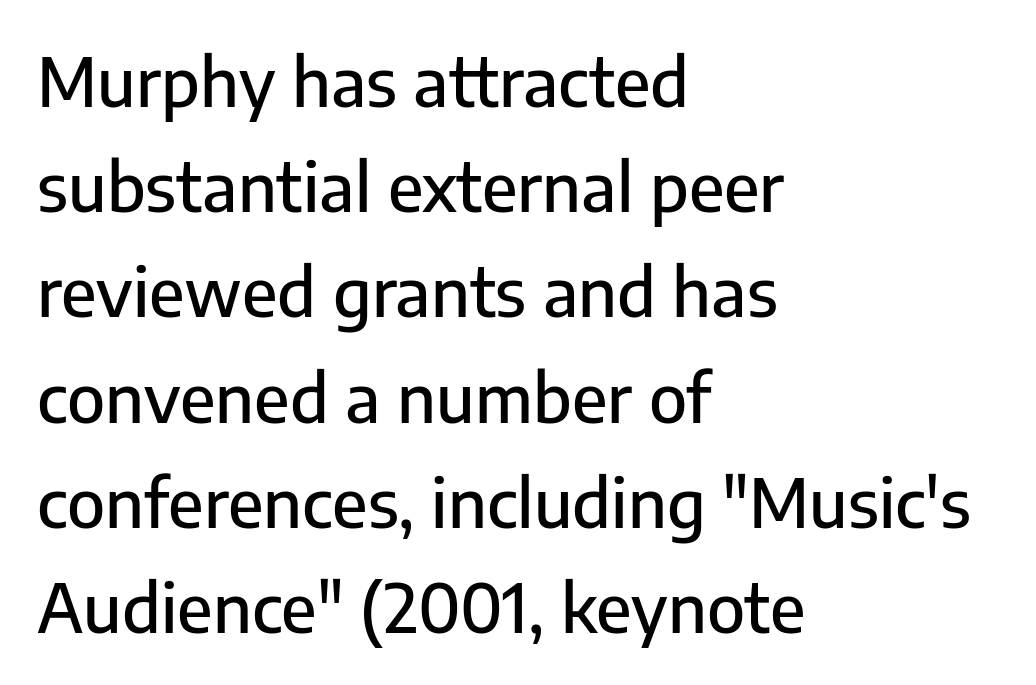
The image shows 67 px sans-serif type, upright; set left-aligned, normal line spacing (1.57x), normal letter spacing, not underlined; low stroke contrast and a medium x-height.
